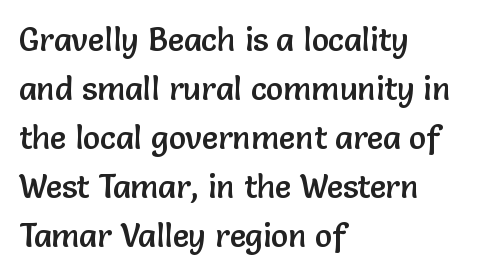
The image shows 32 px sans-serif type, upright; set left-aligned, normal line spacing (1.53x), normal letter spacing, not underlined; low stroke contrast and a medium x-height.
